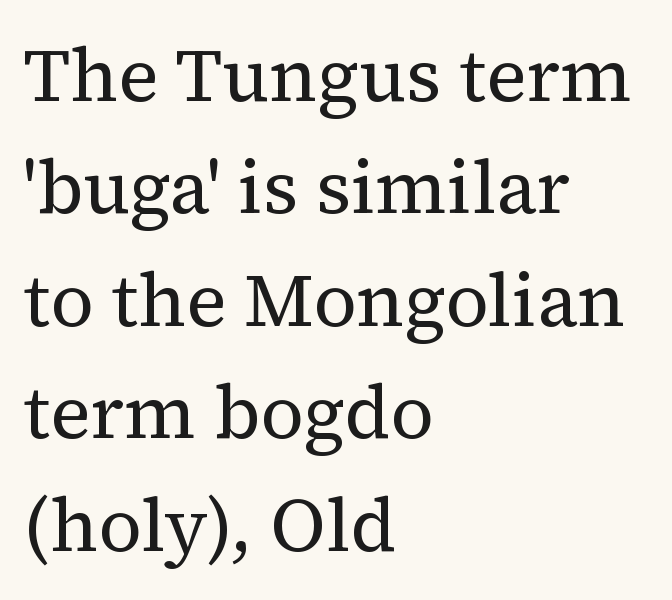
Q: Is the text bold? A: No.
Q: Is the text italic (slanted)? A: No, it is upright.
Q: Is the typeface a serif or a sans-serif typeface? A: Serif.
Q: Is the text underlined? A: No.
Q: How is the paragraph aligned? A: Left-aligned.
Q: Is the spacing between letters normal or unusually wide? A: Normal.
Q: Is the spacing between lines tight, normal or loose? A: Normal.
Q: Width (condensed, normal, or wide)? A: Normal.
Q: Stroke contrast? A: Medium.
Q: x-height? A: Medium.
Q: Monospaced? A: No.
